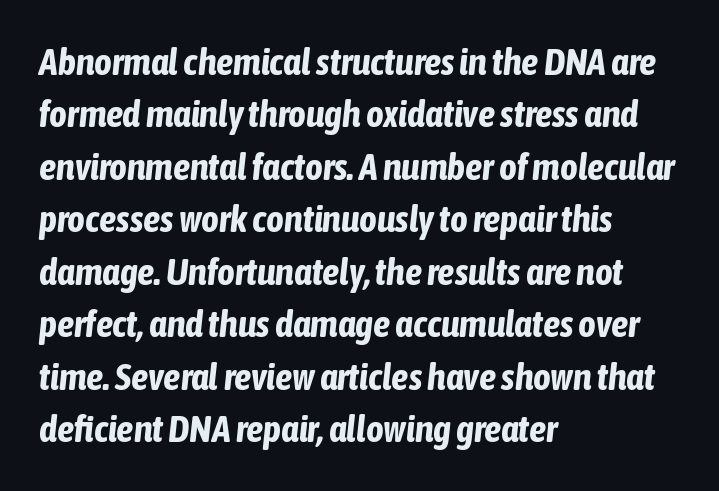
Beneath every word, the page is bare. On the weight axis this lands at bold, roughly 700. Spacing verdict: proportional, widths tailored to each character. This sample uses plain, unmodified letter spacing. Short and long lines alike share a common starting point at left.
